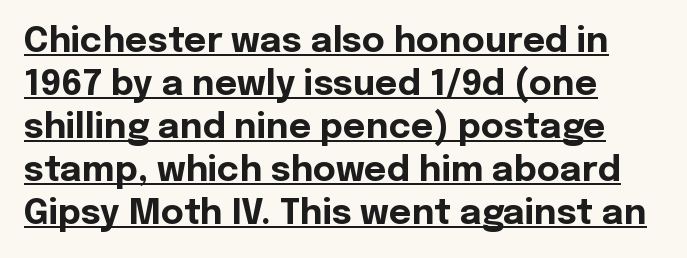
Q: Is the text bold? A: Yes.
Q: Is the text italic (slanted)? A: No, it is upright.
Q: Is the typeface a serif or a sans-serif typeface? A: Sans-serif.
Q: Is the text underlined? A: Yes.
Q: How is the paragraph aligned? A: Left-aligned.
Q: Is the spacing between letters normal or unusually wide? A: Normal.
Q: Width (condensed, normal, or wide)? A: Normal.
Q: x-height? A: Medium.
Q: Monospaced? A: No.
